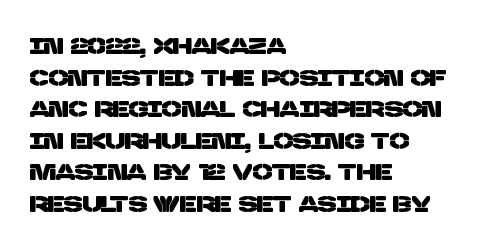
{"underline": "no", "align": "left", "line_spacing": "normal", "line_spacing_ratio": 1.37, "letter_spacing": "normal", "letter_spacing_em": 0.0, "glyph_px": 23}
